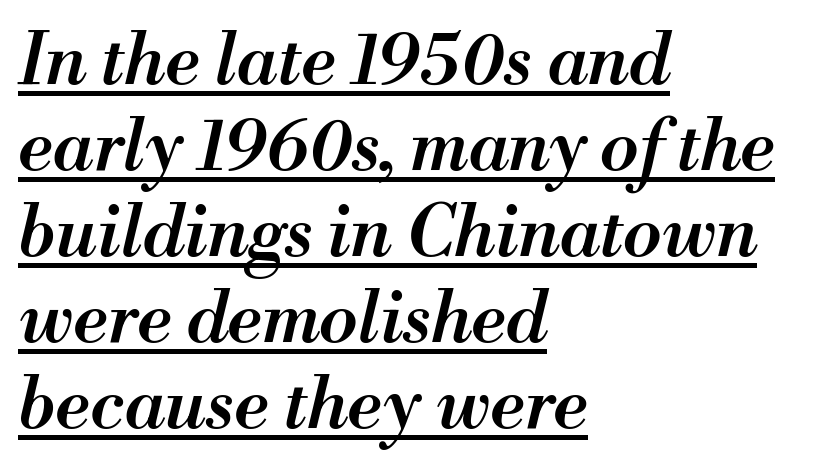
The image shows 71 px semibold type, italic (leaning right); set left-aligned, line spacing 1.21x, normal letter spacing, underlined; medium stroke contrast and a small x-height.
